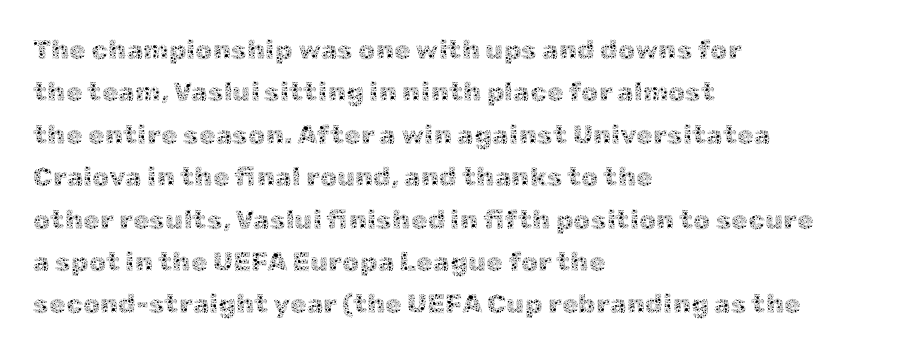
{"italic": "no", "bold": "no", "underline": "no", "align": "left", "line_spacing": "normal", "line_spacing_ratio": 1.57, "letter_spacing": "normal", "letter_spacing_em": 0.0, "glyph_px": 27}
